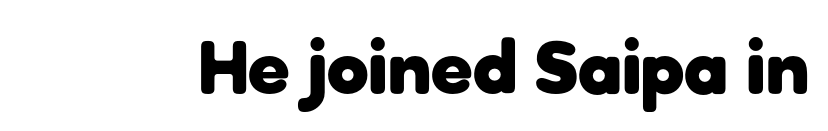
These lines keep a tight, regular rhythm from letter to letter. The type sits square on the baseline with zero lean. Descenders hang freely into open space. The characters look thick and weighty, a clear bold.
